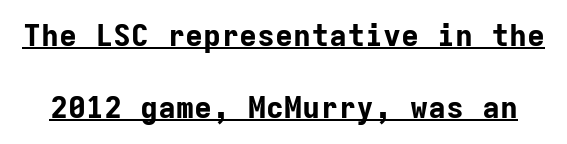
The image shows 30 px bold sans-serif type, upright, monospaced; set loose line spacing (2.39x), normal letter spacing, underlined; low stroke contrast and a medium x-height.
